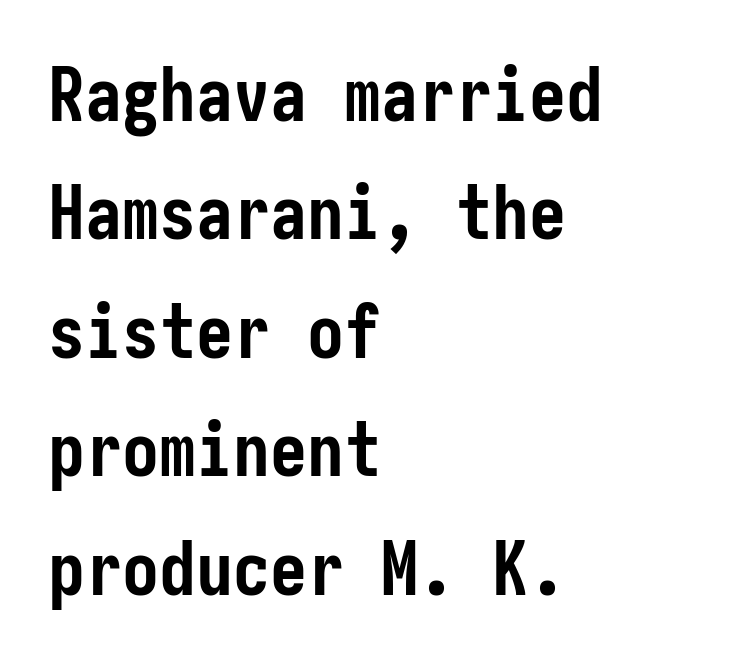
Q: Is the text bold? A: Yes.
Q: Is the text italic (slanted)? A: No, it is upright.
Q: Is the typeface a serif or a sans-serif typeface? A: Sans-serif.
Q: Is the text underlined? A: No.
Q: How is the paragraph aligned? A: Left-aligned.
Q: Is the spacing between letters normal or unusually wide? A: Normal.
Q: Is the spacing between lines tight, normal or loose? A: Normal.
Q: Width (condensed, normal, or wide)? A: Condensed.
Q: Stroke contrast? A: Low.
Q: x-height? A: Medium.
